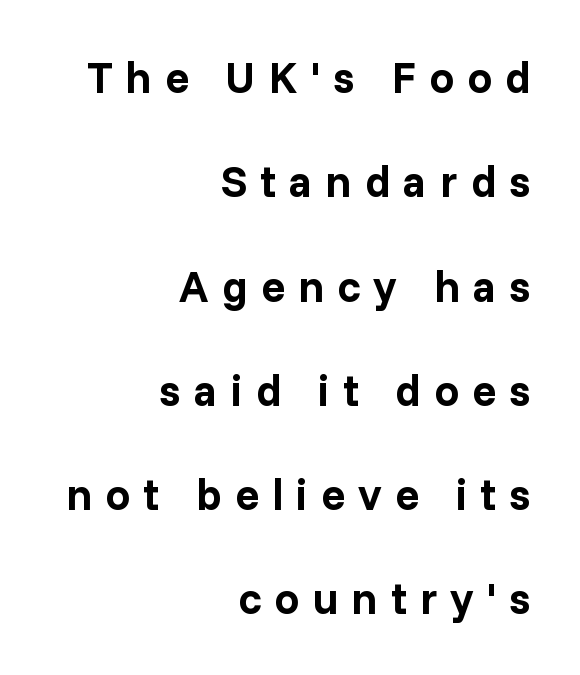
{"serif": "no", "italic": "no", "bold": "yes", "weight": "bold", "width": "normal", "stroke_contrast": "low", "x_height": "medium", "monospaced": "no", "underline": "no", "align": "right", "line_spacing": "loose", "line_spacing_ratio": 2.37, "letter_spacing": "wide", "letter_spacing_em": 0.3, "glyph_px": 44}
